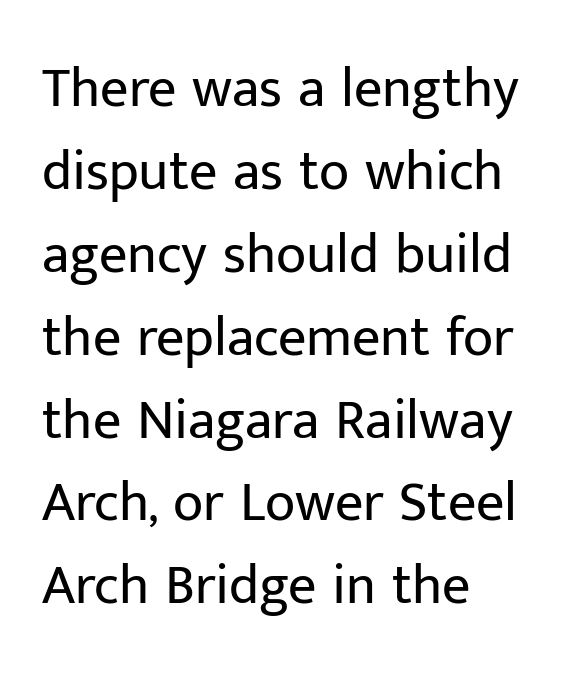
The letterforms sit at book weight or below. Honestly, there is no underline to notice here at all. Nobody touched the tracking dial on this one. The rendering uses a moderate line-height, typical for paragraphs. Does the lettering tilt? It doesn't — this is upright. This rendering uses left alignment, leaving the right contour irregular.
